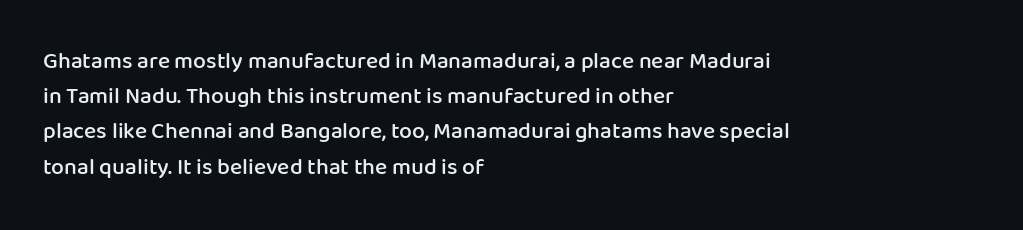
Q: Is the text bold? A: Semi-bold.
Q: Is the text italic (slanted)? A: No, it is upright.
Q: Is the text underlined? A: No.
Q: How is the paragraph aligned? A: Left-aligned.
Q: Is the spacing between letters normal or unusually wide? A: Normal.
Q: Is the spacing between lines tight, normal or loose? A: Normal.
